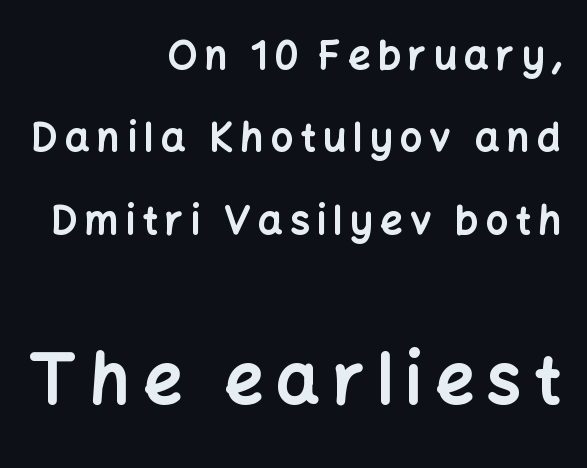
Q: Is the text bold? A: Yes.
Q: Is the text italic (slanted)? A: No, it is upright.
Q: Is the typeface a serif or a sans-serif typeface? A: Sans-serif.
Q: Is the text underlined? A: No.
Q: How is the paragraph aligned? A: Right-aligned.
Q: Is the spacing between lines tight, normal or loose? A: Loose.
Q: Which block of text is set in a larger size, the first (top) or the second (bottom)? A: The second (bottom) one.
Q: Width (condensed, normal, or wide)? A: Normal.
Q: Stroke contrast? A: Low.
Q: x-height? A: Medium.
Q: Monospaced? A: No.
